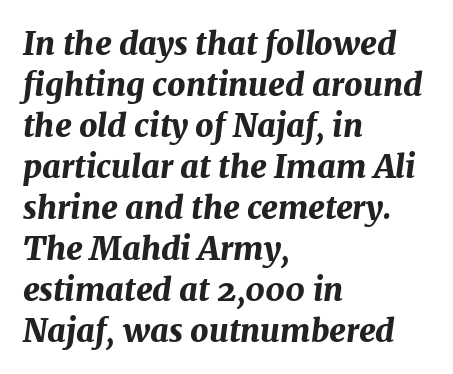
Q: Is the text bold? A: Yes.
Q: Is the text italic (slanted)? A: Yes, it leans right by about 7 degrees.
Q: Is the text underlined? A: No.
Q: How is the paragraph aligned? A: Left-aligned.
Q: Is the spacing between letters normal or unusually wide? A: Normal.
Q: Is the spacing between lines tight, normal or loose? A: Normal.
Q: Width (condensed, normal, or wide)? A: Normal.
Q: Stroke contrast? A: Medium.
Q: x-height? A: Medium.
Q: Monospaced? A: No.
